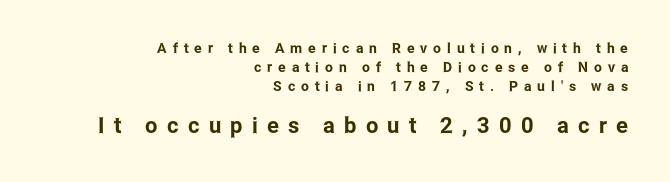
Which margin do the lines hug? The right one — the left edge is uneven. The letters stand upright; this is a roman face. The rendering inserts visible extra space after every character. A bare baseline throughout the passage.
